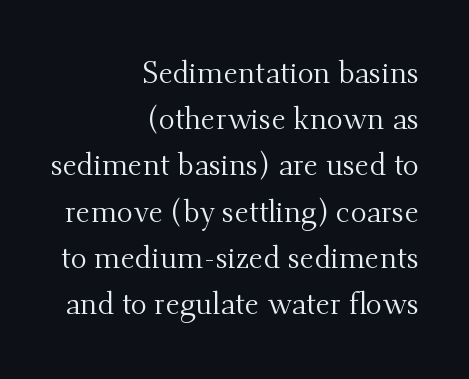
Designer's note — italics off, roman on. Successive baselines arrive at the customary interval. Does the type have serifs? Yes, each stem ends in a small foot. Caption: standard tracking, unaltered. The letters advance in unequal steps, a hallmark of proportional type.
